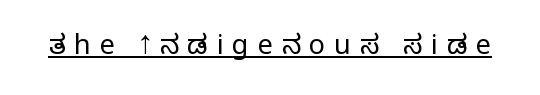
You could only call the tracking loose — the letters float apart. Underline: present. Stems here are at most as thick as an everyday book face. This is the regular roman posture of the typeface.
